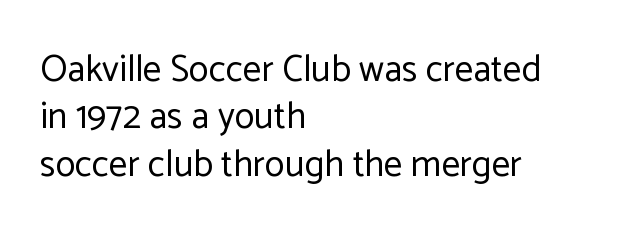
How would I describe the line gaps? Plain and ordinary. Check under the words: just untouched page. Glyph-to-glyph distance matches everyday printed text. Nope, no serifs anywhere on these letters.
